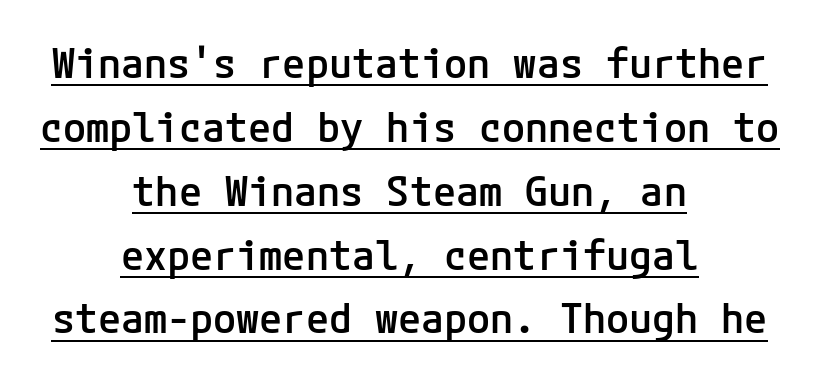
The sample has been set in demibold, a notch under bold. How are the letters spaced? Ordinarily, with no added tracking. The sample's only ornament is a line tracing under the words. Leading matches the norm, producing a regular column. The letters stand straight up with perfectly vertical stems.
